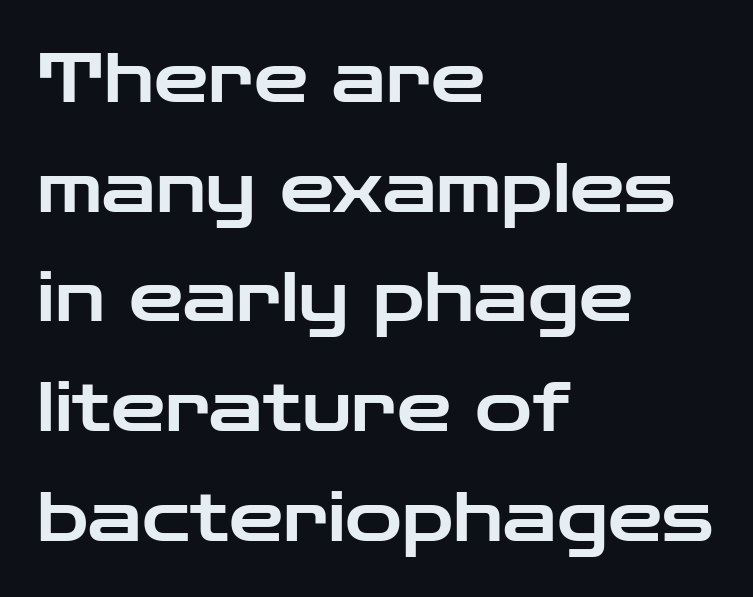
The image shows 69 px wide sans-serif type, upright; set left-aligned, normal line spacing (1.59x), normal letter spacing, not underlined; low stroke contrast and a medium x-height.
